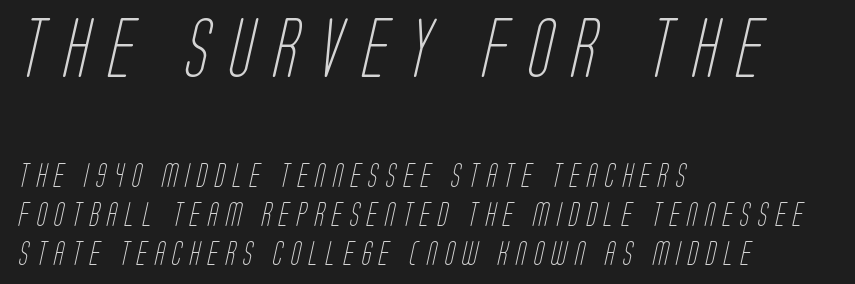
{"serif": "no", "bold": "no", "weight": "light", "width": "condensed", "stroke_contrast": "low", "x_height": "large", "monospaced": "no", "underline": "no", "align": "left", "line_spacing": "normal", "line_spacing_ratio": 1.7, "letter_spacing": "wide", "letter_spacing_em": 0.34, "larger_block": "first", "size_ratio": 2.52, "glyph_px": 58}
